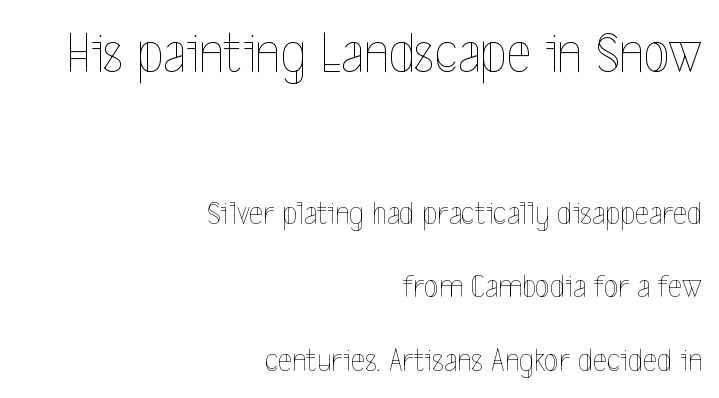
{"italic": "no", "bold": "no", "weight": "thin", "width": "condensed", "x_height": "medium", "monospaced": "no", "underline": "no", "align": "right", "line_spacing": "loose", "line_spacing_ratio": 2.16, "letter_spacing": "normal", "letter_spacing_em": 0.0, "larger_block": "first", "size_ratio": 1.74, "glyph_px": 59}
